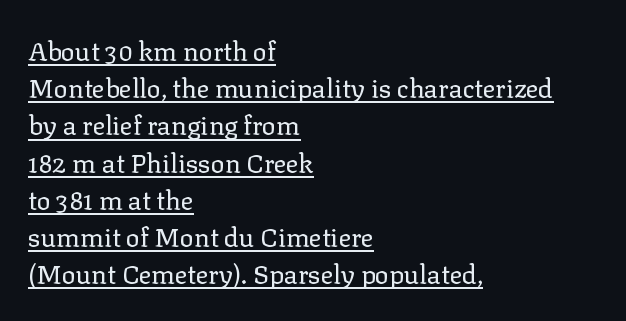
{"italic": "no", "bold": "no", "underline": "yes", "align": "left", "line_spacing": "normal", "line_spacing_ratio": 1.43, "letter_spacing": "normal", "letter_spacing_em": 0.0, "glyph_px": 26}
